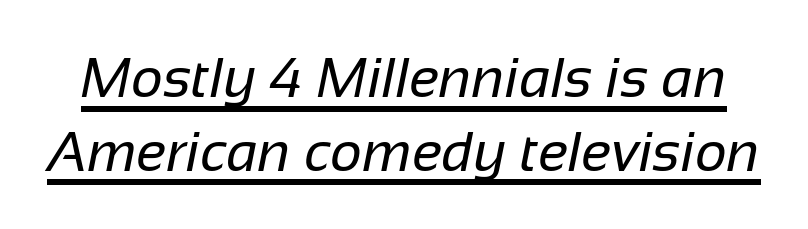
The image shows 56 px regular-weight sans-serif type; set normal line spacing (1.32x), normal letter spacing, underlined; low stroke contrast and a medium x-height.
